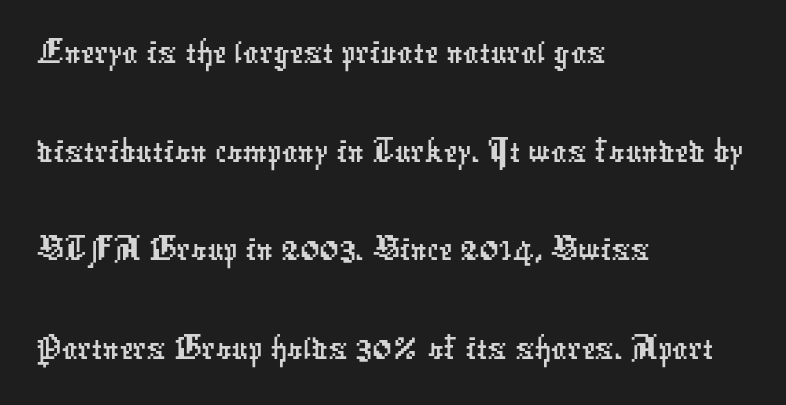
{"serif": "no", "width": "condensed", "stroke_contrast": "low", "x_height": "medium", "monospaced": "no", "underline": "no", "align": "left", "line_spacing": "normal", "line_spacing_ratio": 1.28, "letter_spacing": "normal", "letter_spacing_em": 0.0, "glyph_px": 77}
